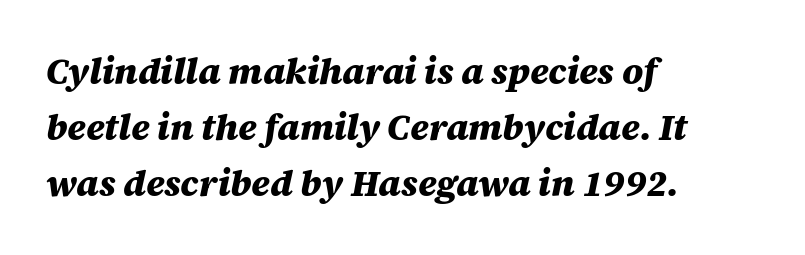
The words here are not underlined. Inter-character spacing is left at the font's built-in metrics. In terms of posture, this sample is oblique. The ragged edge is on the right, which tells us the setting is flush left. Notice how descenders clear the ascenders below comfortably — that's standard leading.
